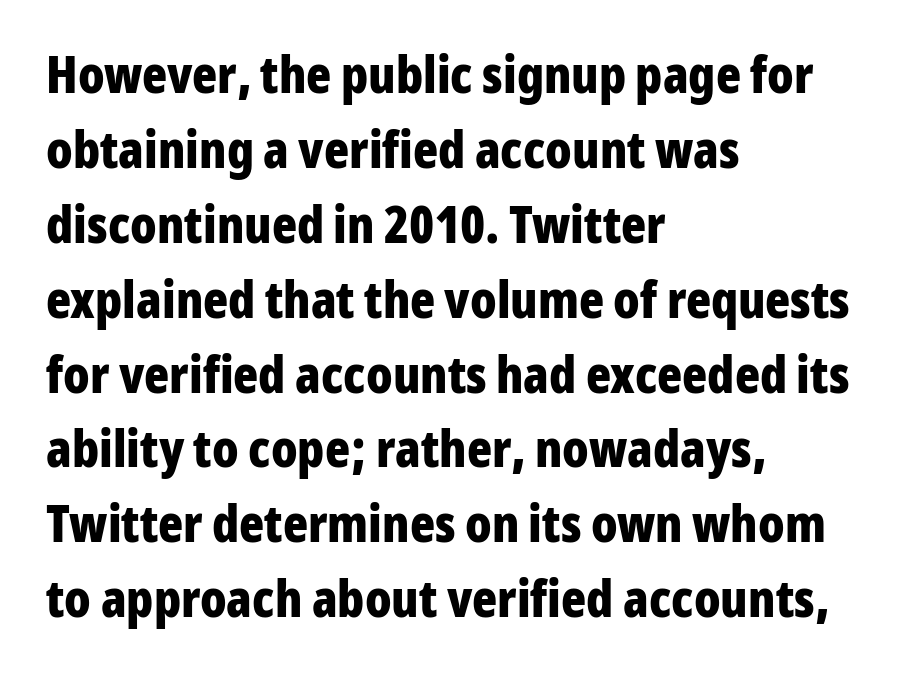
The image shows 52 px bold, condensed sans-serif type, upright; set left-aligned, normal line spacing (1.44x), normal letter spacing, not underlined; low stroke contrast and a medium x-height.
